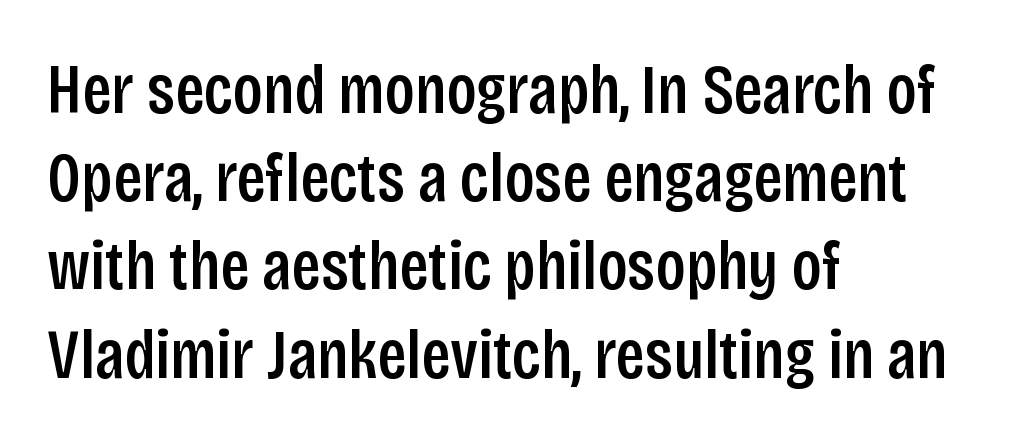
{"serif": "no", "italic": "no", "width": "condensed", "stroke_contrast": "low", "x_height": "large", "monospaced": "no", "underline": "no", "align": "left", "line_spacing": "normal", "line_spacing_ratio": 1.26, "letter_spacing": "normal", "letter_spacing_em": 0.0, "glyph_px": 70}
